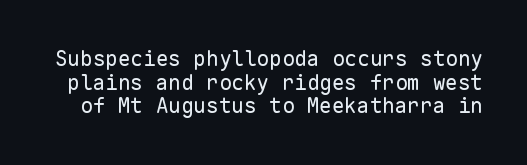
The image shows 21 px text type, upright; set tight line spacing (1.13x), normal letter spacing, not underlined.
